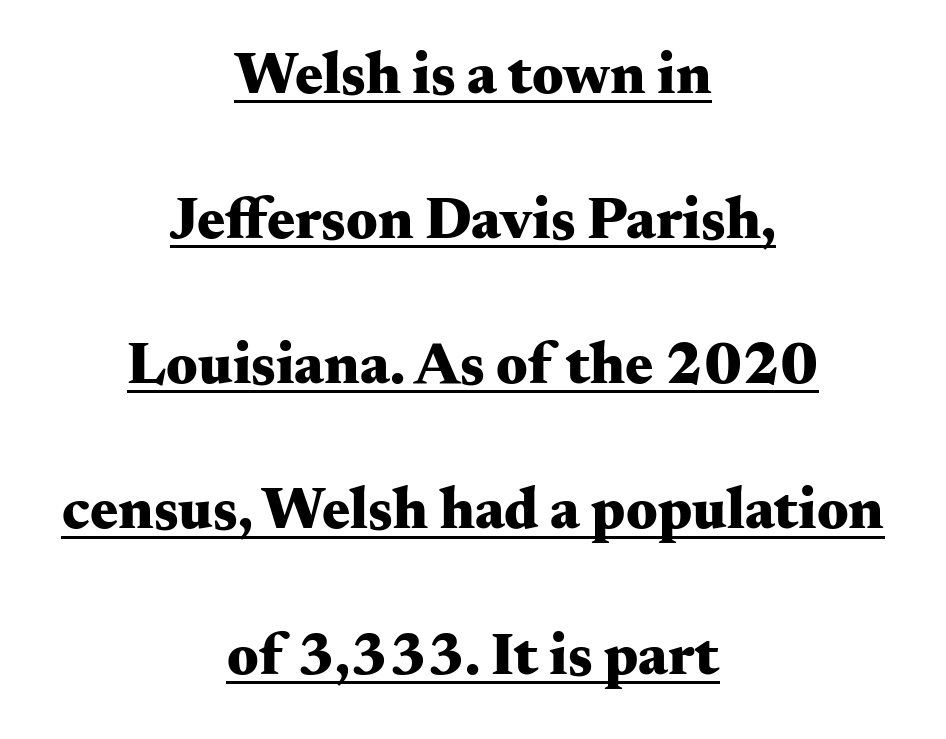
Q: Is the text bold? A: Yes.
Q: Is the text italic (slanted)? A: No, it is upright.
Q: Is the typeface a serif or a sans-serif typeface? A: Serif.
Q: Is the text underlined? A: Yes.
Q: How is the paragraph aligned? A: Centered.
Q: Is the spacing between letters normal or unusually wide? A: Normal.
Q: Is the spacing between lines tight, normal or loose? A: Loose.
Q: Width (condensed, normal, or wide)? A: Wide.
Q: Stroke contrast? A: Medium.
Q: x-height? A: Small.
Q: Monospaced? A: No.
